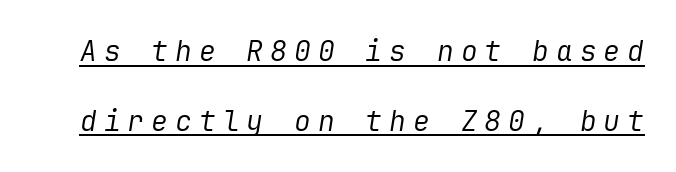
Q: Is the text bold? A: No.
Q: Is the text italic (slanted)? A: Yes, it leans right by about 9 degrees.
Q: Is the text underlined? A: Yes.
Q: Is the spacing between letters normal or unusually wide? A: Unusually wide.
Q: Is the spacing between lines tight, normal or loose? A: Loose.
Q: Width (condensed, normal, or wide)? A: Normal.
Q: Stroke contrast? A: Low.
Q: x-height? A: Medium.
